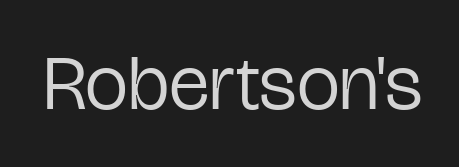
{"serif": "no", "italic": "no", "bold": "no", "weight": "regular", "width": "condensed", "stroke_contrast": "low", "x_height": "medium", "monospaced": "no", "underline": "no", "letter_spacing": "normal", "letter_spacing_em": 0.0, "glyph_px": 77}
